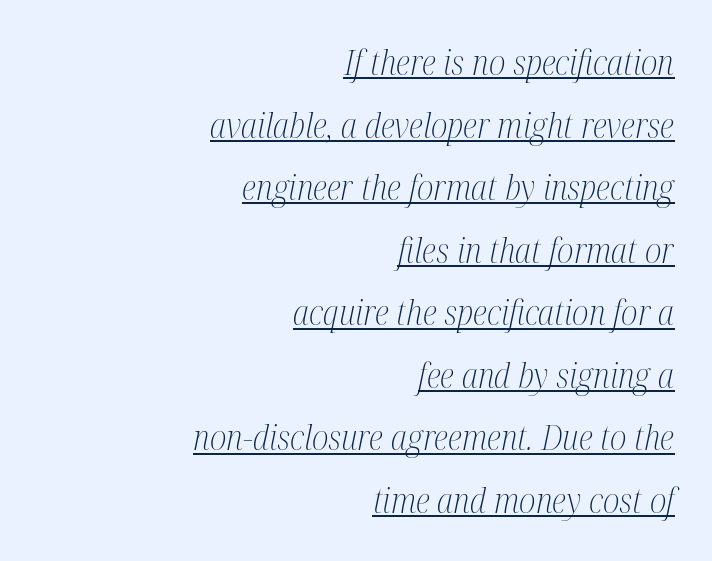
The image shows 34 px light, condensed serif type, italic (leaning right); set right-aligned, line spacing 1.84x, normal letter spacing, underlined; medium stroke contrast and a medium x-height.
